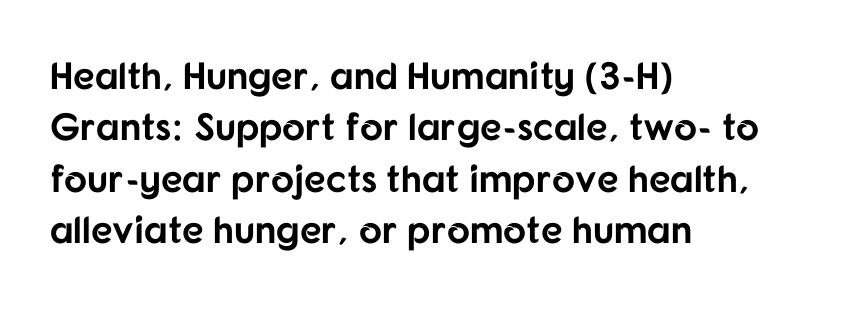
The image shows 38 px bold sans-serif type, upright; set left-aligned, normal line spacing (1.35x), normal letter spacing, not underlined; low stroke contrast and a medium x-height.
